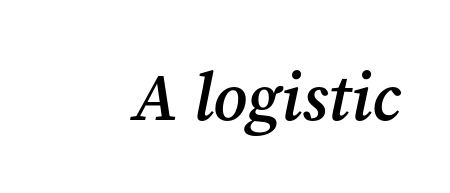
{"serif": "yes", "italic": "yes", "lean": "right", "slant_degrees": 12, "bold": "semi", "weight": "semibold", "width": "normal", "stroke_contrast": "medium", "x_height": "medium", "monospaced": "no", "underline": "no", "letter_spacing": "normal", "letter_spacing_em": 0.0, "glyph_px": 67}
